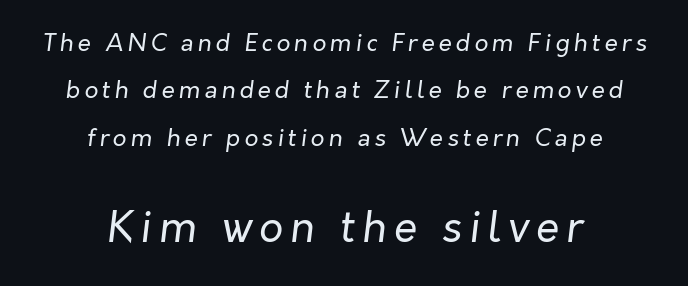
Q: Is the text bold? A: No.
Q: Is the text italic (slanted)? A: Yes, it leans right by about 7 degrees.
Q: Is the text underlined? A: No.
Q: How is the paragraph aligned? A: Centered.
Q: Is the spacing between lines tight, normal or loose? A: Loose.
Q: Which block of text is set in a larger size, the first (top) or the second (bottom)? A: The second (bottom) one.
Q: Width (condensed, normal, or wide)? A: Normal.
Q: Stroke contrast? A: Low.
Q: x-height? A: Medium.
Q: Monospaced? A: No.
